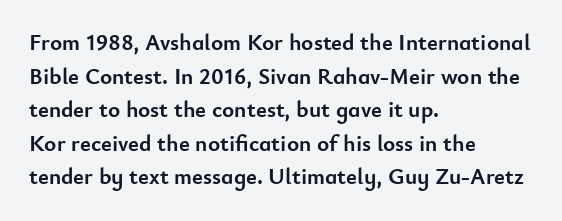
Each line starts at the same left margin while the right side varies. One glance says typical: line gaps are just what's usual. Nope, not italic — everything's standing straight. Plenty of ink on the page — the face is bold.
